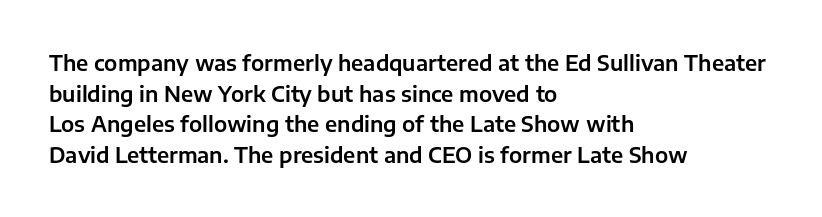
Style check: upright. Quick note: interline space is typical. This sample uses plain, unmodified letter spacing. In CSS terms this would be text-align: left.
